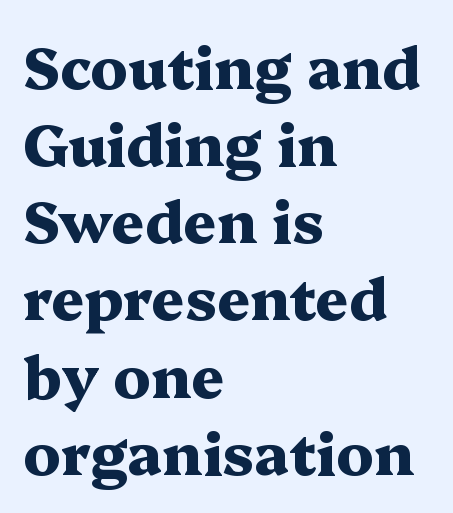
{"serif": "yes", "italic": "no", "bold": "yes", "weight": "heavy", "width": "wide", "stroke_contrast": "medium", "x_height": "medium", "monospaced": "no", "underline": "no", "align": "left", "line_spacing": "normal", "line_spacing_ratio": 1.33, "letter_spacing": "normal", "letter_spacing_em": 0.0, "glyph_px": 58}
